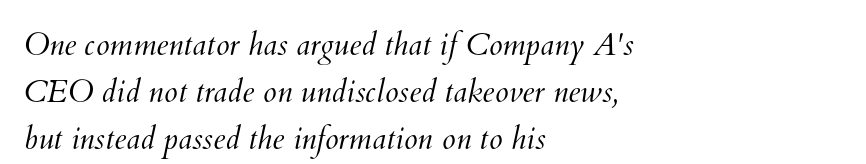
{"bold": "no", "weight": "light", "width": "normal", "stroke_contrast": "medium", "x_height": "small", "monospaced": "no", "underline": "no", "align": "left", "line_spacing": "normal", "line_spacing_ratio": 1.51, "letter_spacing": "normal", "letter_spacing_em": 0.0, "glyph_px": 31}
